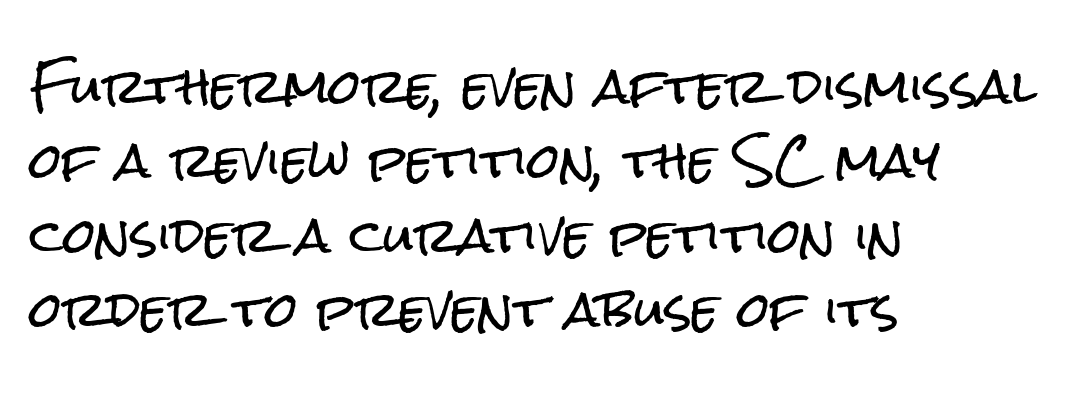
{"serif": "no", "italic": "no", "width": "condensed", "stroke_contrast": "low", "x_height": "medium", "monospaced": "no", "underline": "no", "align": "left", "line_spacing": "normal", "line_spacing_ratio": 1.58, "letter_spacing": "normal", "letter_spacing_em": 0.0, "glyph_px": 47}
